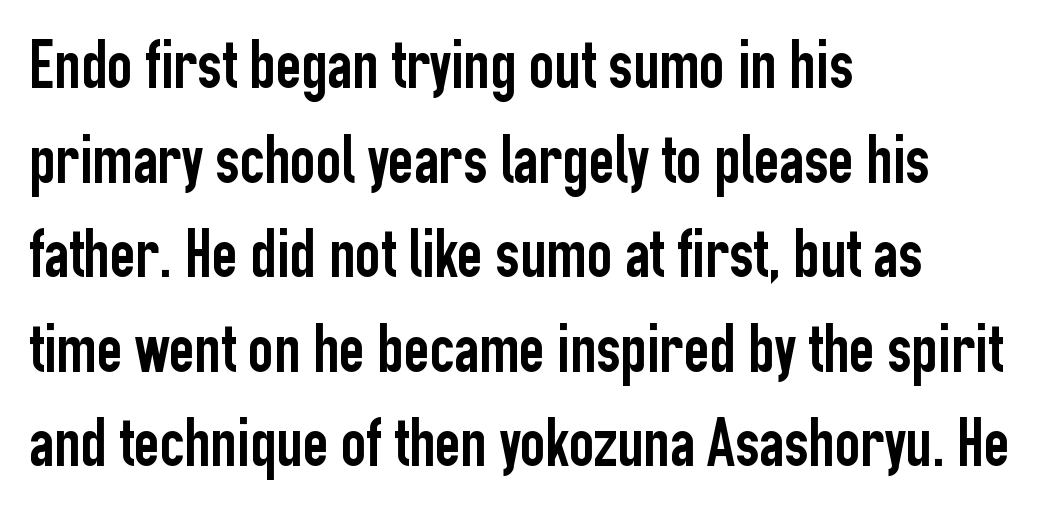
The specimen omits any rule beneath the text block's lines. You can tell it's not italic because the verticals are truly vertical. Horizontal alignment here is leftward, the default for most running prose. Think of a printed novel: that variable character pitch is what you see here. Nothing unusual about the tracking: characters are spaced as the font intends.
